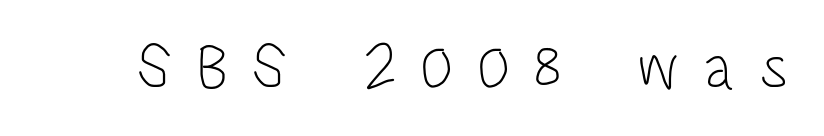
{"serif": "no", "italic": "no", "bold": "no", "weight": "light", "width": "condensed", "stroke_contrast": "low", "x_height": "large", "monospaced": "no", "underline": "no", "letter_spacing": "wide", "letter_spacing_em": 0.37, "glyph_px": 63}
